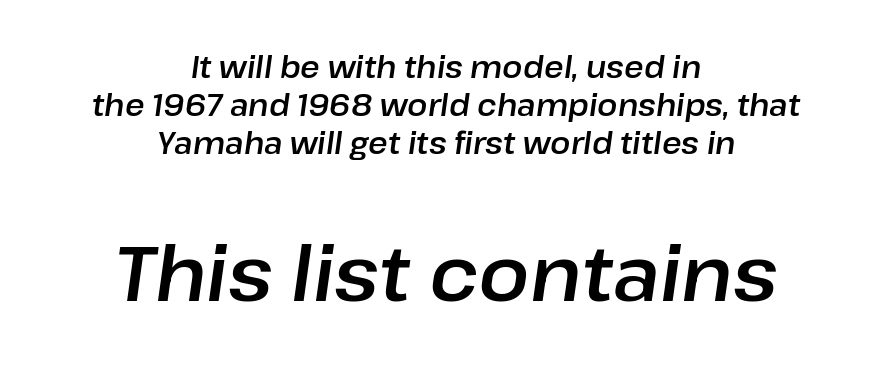
The image shows 76 px text type, italic (leaning right); set centered, normal line spacing (1.26x), normal letter spacing, not underlined; the second (bottom) block is 2.53x larger; low stroke contrast and a medium x-height.
